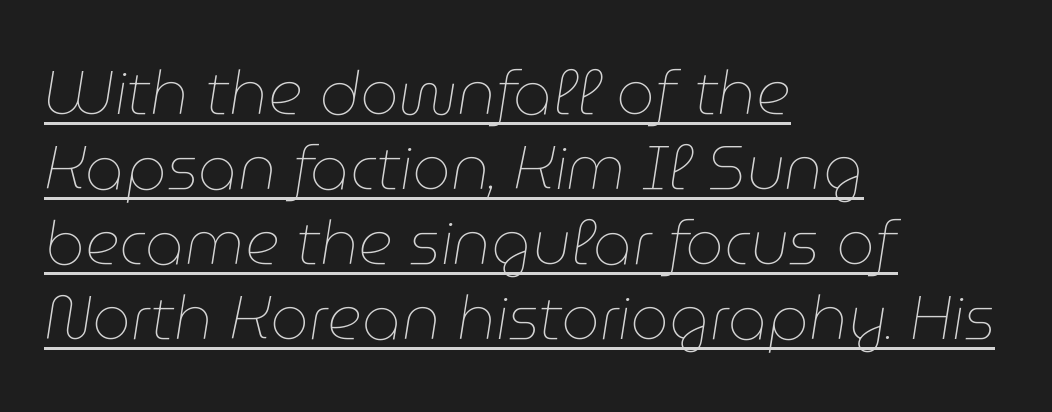
{"italic": "yes", "lean": "right", "slant_degrees": 9, "bold": "no", "weight": "thin", "width": "normal", "stroke_contrast": "low", "x_height": "medium", "monospaced": "no", "underline": "yes", "align": "left", "line_spacing_ratio": 1.23, "letter_spacing": "normal", "letter_spacing_em": 0.0, "glyph_px": 61}
